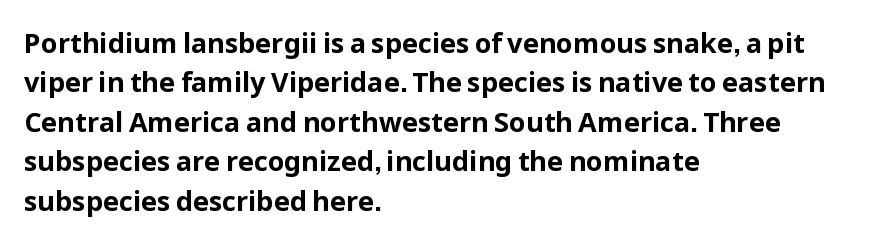
{"italic": "no", "bold": "yes", "underline": "no", "align": "left", "line_spacing": "normal", "line_spacing_ratio": 1.46, "letter_spacing": "normal", "letter_spacing_em": 0.0, "glyph_px": 27}
